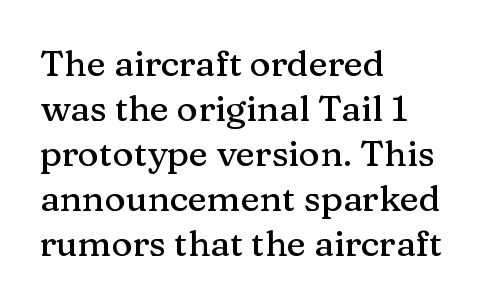
Q: Is the text italic (slanted)? A: No, it is upright.
Q: Is the typeface a serif or a sans-serif typeface? A: Serif.
Q: Is the text underlined? A: No.
Q: How is the paragraph aligned? A: Left-aligned.
Q: Is the spacing between letters normal or unusually wide? A: Normal.
Q: Is the spacing between lines tight, normal or loose? A: Normal.
Q: Width (condensed, normal, or wide)? A: Normal.
Q: Stroke contrast? A: Medium.
Q: x-height? A: Medium.
Q: Monospaced? A: No.
